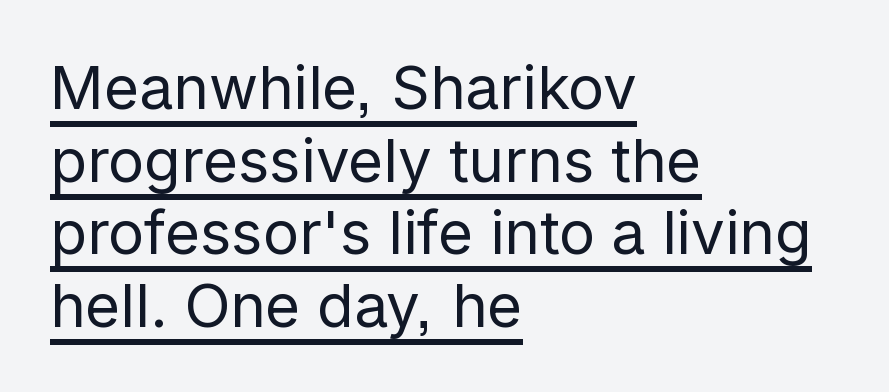
The image shows 60 px regular-weight sans-serif type, upright; set left-aligned, line spacing 1.21x, normal letter spacing, underlined; low stroke contrast and a medium x-height.
